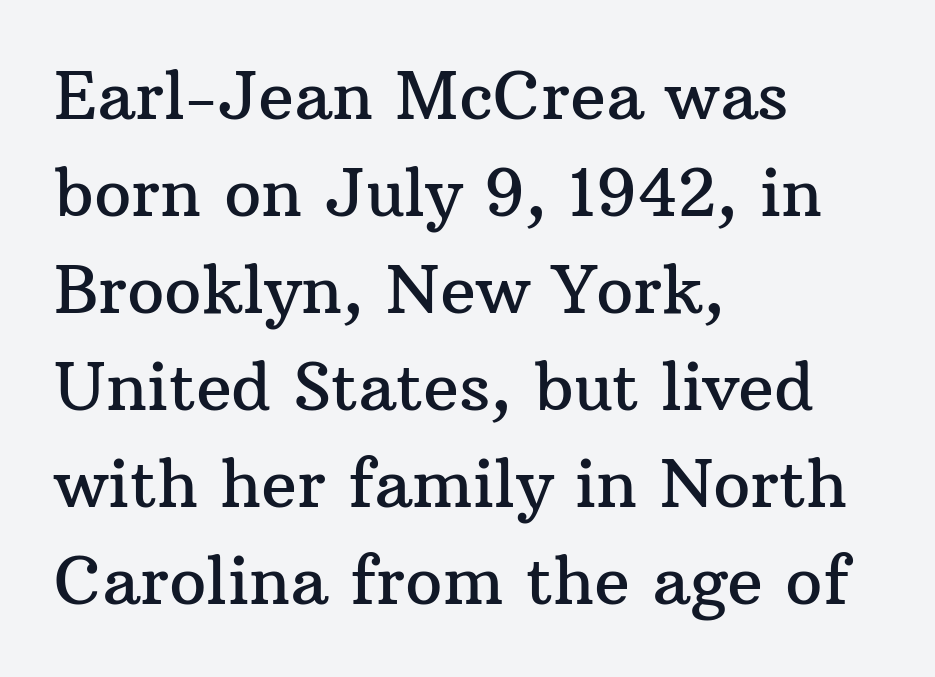
The image shows 66 px serif type, upright; set left-aligned, normal line spacing (1.47x), normal letter spacing, not underlined; medium stroke contrast and a medium x-height.
